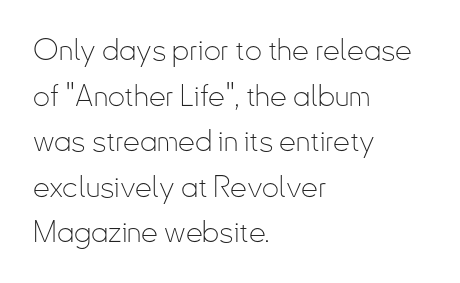
The image shows 30 px thin, condensed sans-serif type, upright; set left-aligned, normal line spacing (1.52x), normal letter spacing, not underlined; low stroke contrast and a small x-height.
